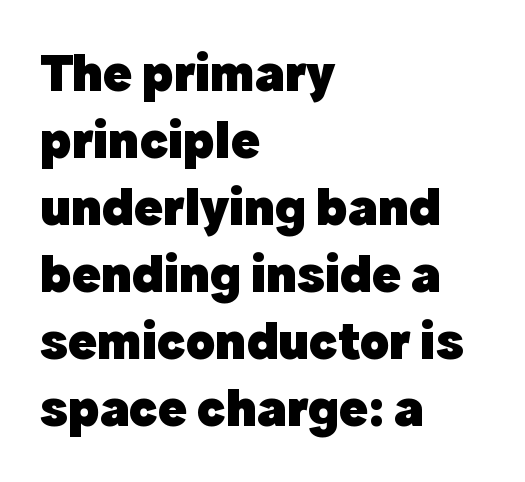
The image shows 54 px heavy sans-serif type, upright; set left-aligned, line spacing 1.24x, normal letter spacing, not underlined; a medium x-height.
